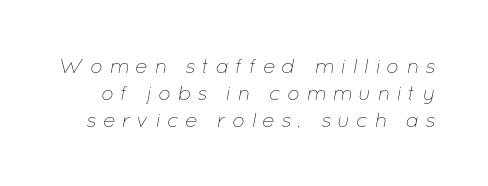
{"italic": "yes", "lean": "right", "slant_degrees": 12, "bold": "no", "underline": "no", "line_spacing": "normal", "line_spacing_ratio": 1.29, "letter_spacing": "wide", "letter_spacing_em": 0.29, "glyph_px": 21}
